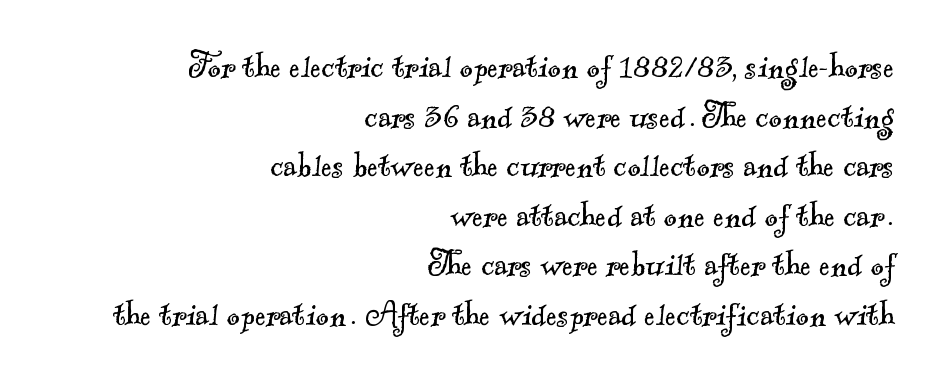
This rendering employs a face with finishing strokes, i.e., a serif. The space beneath each line is pristine and unruled. Each letter keeps its own natural width here, so spacing adapts to shape. Tracking value appears to be zero — textbook default spacing. These lines are set flush right with a ragged left edge.
